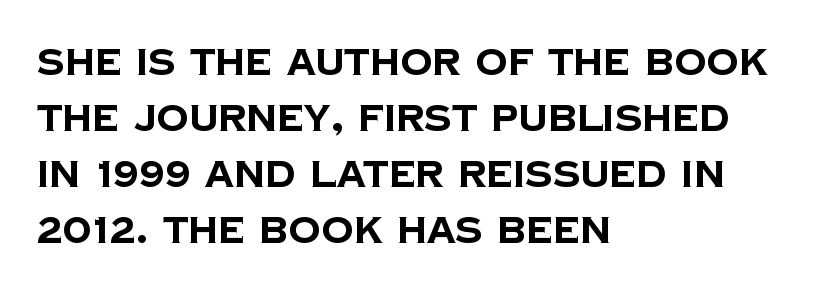
{"serif": "no", "bold": "yes", "weight": "bold", "width": "normal", "stroke_contrast": "low", "x_height": "large", "monospaced": "no", "underline": "no", "align": "left", "line_spacing": "normal", "line_spacing_ratio": 1.56, "letter_spacing": "normal", "letter_spacing_em": 0.0, "glyph_px": 36}
